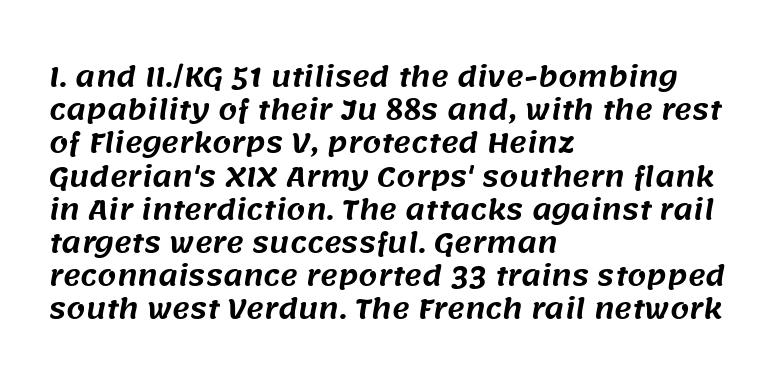
The face used here is rendered with its standard letterfit. Descender tails drop into unmarked territory. The setting favours the left margin, as ordinary paragraphs usually do.
